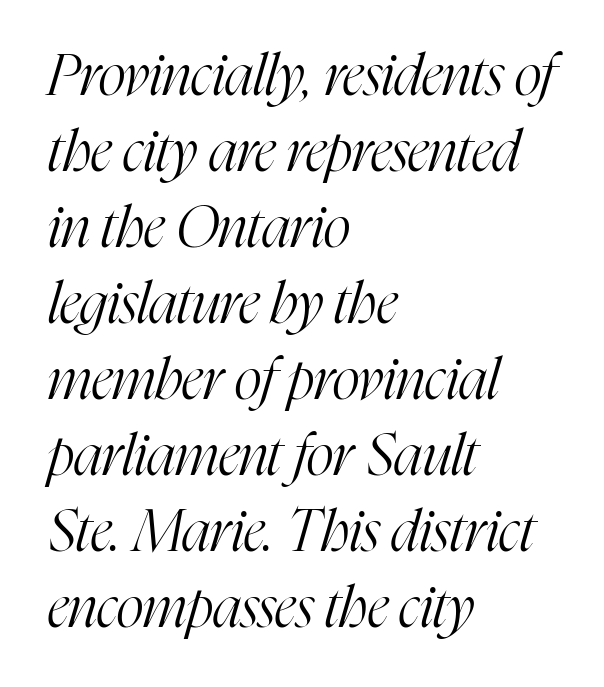
Q: Is the text bold? A: No.
Q: Is the text italic (slanted)? A: Yes, it leans right by about 16 degrees.
Q: Is the typeface a serif or a sans-serif typeface? A: Serif.
Q: Is the text underlined? A: No.
Q: How is the paragraph aligned? A: Left-aligned.
Q: Is the spacing between letters normal or unusually wide? A: Normal.
Q: Is the spacing between lines tight, normal or loose? A: Normal.
Q: Width (condensed, normal, or wide)? A: Condensed.
Q: Stroke contrast? A: High.
Q: x-height? A: Medium.
Q: Monospaced? A: No.
